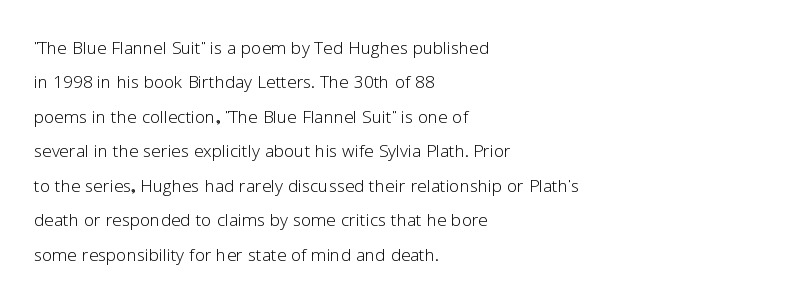
Q: Is the text bold? A: No.
Q: Is the text italic (slanted)? A: No, it is upright.
Q: Is the text underlined? A: No.
Q: How is the paragraph aligned? A: Left-aligned.
Q: Is the spacing between letters normal or unusually wide? A: Normal.
Q: Is the spacing between lines tight, normal or loose? A: Normal.
